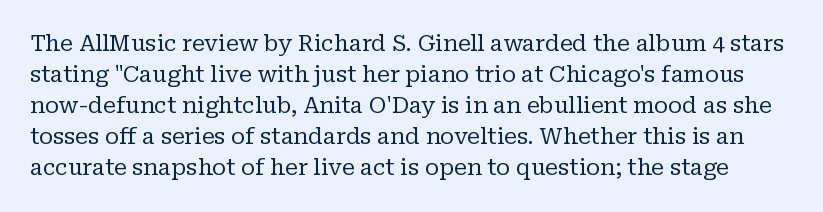
Q: Is the text bold? A: No.
Q: Is the text italic (slanted)? A: No, it is upright.
Q: Is the text underlined? A: No.
Q: Is the spacing between letters normal or unusually wide? A: Normal.
Q: Is the spacing between lines tight, normal or loose? A: Normal.
